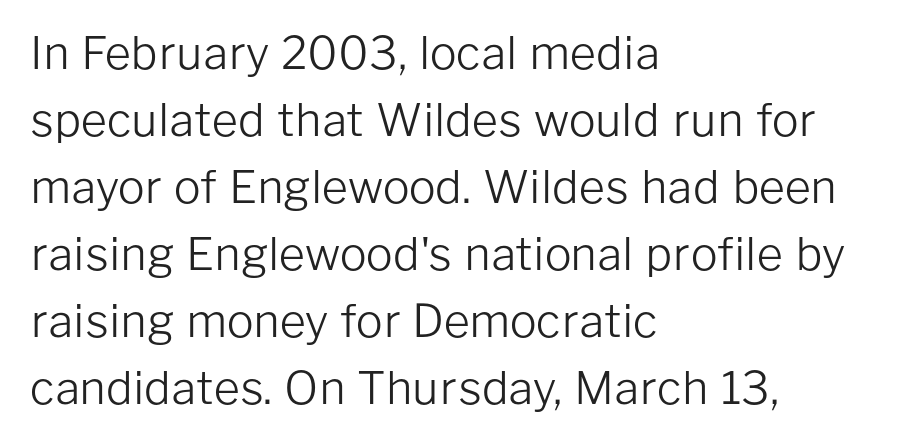
{"serif": "no", "italic": "no", "bold": "no", "weight": "light", "width": "normal", "stroke_contrast": "low", "x_height": "medium", "monospaced": "no", "underline": "no", "align": "left", "line_spacing": "normal", "line_spacing_ratio": 1.49, "letter_spacing": "normal", "letter_spacing_em": 0.0, "glyph_px": 45}
